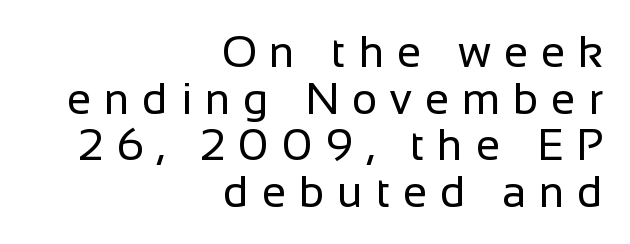
Grotesque or geometric, the face here clearly has no serifs. Rule under the text: the space is simply empty. Typeset ragged left — the right edge is the straight one. The typesetting does not lean heavy: it is not bold. Notice how descenders almost collide with the ascenders below — that's tight leading.
